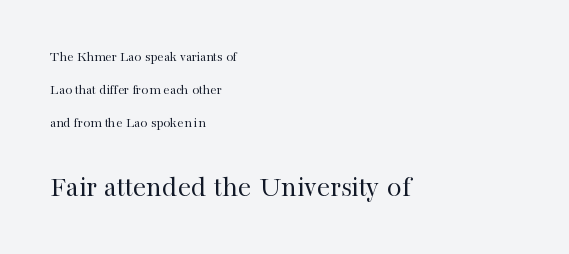
Q: Is the text bold? A: No.
Q: Is the text italic (slanted)? A: No, it is upright.
Q: Is the typeface a serif or a sans-serif typeface? A: Serif.
Q: Is the text underlined? A: No.
Q: How is the paragraph aligned? A: Left-aligned.
Q: Is the spacing between letters normal or unusually wide? A: Normal.
Q: Is the spacing between lines tight, normal or loose? A: Loose.
Q: Which block of text is set in a larger size, the first (top) or the second (bottom)? A: The second (bottom) one.
Q: Width (condensed, normal, or wide)? A: Normal.
Q: Stroke contrast? A: High.
Q: x-height? A: Medium.
Q: Monospaced? A: No.
